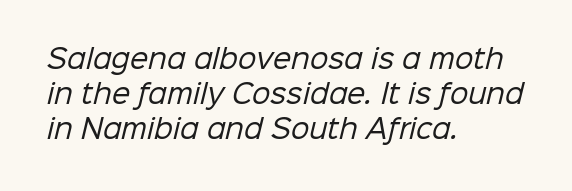
The image shows 26 px text type; set left-aligned, normal line spacing (1.34x), normal letter spacing, not underlined.
